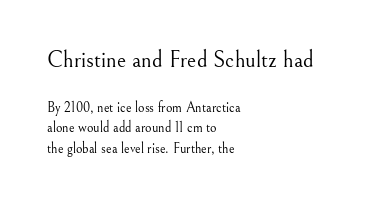
The glyphs are unaccompanied by any horizontal stroke below them. The typeface has the unassuming heft of standard copy or less. Between these two stacked blocks, the higher one wins on size. Students, note that the glyphs here touch the page at normal intervals. Typeset ragged right — the left edge is the straight one.
